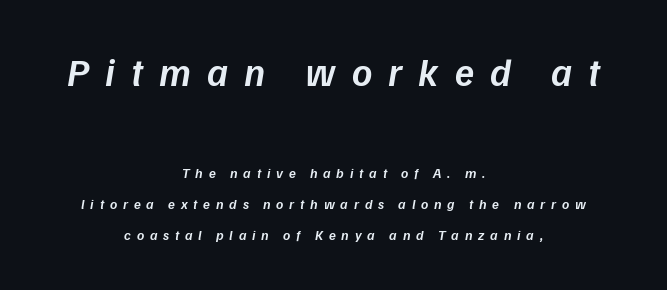
Firm but not heavy-handed strokes: this text is semibold. The line-height multiplier appears high, well above default. Do the characters align in a grid? No, the font is proportional. Top chunk: large. Bottom chunk: small. Words float on clear page, feet unadorned.
